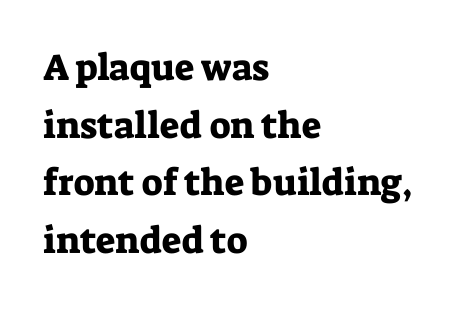
Q: Is the text italic (slanted)? A: No, it is upright.
Q: Is the typeface a serif or a sans-serif typeface? A: Serif.
Q: Is the text underlined? A: No.
Q: How is the paragraph aligned? A: Left-aligned.
Q: Is the spacing between letters normal or unusually wide? A: Normal.
Q: Is the spacing between lines tight, normal or loose? A: Normal.
Q: Width (condensed, normal, or wide)? A: Normal.
Q: Stroke contrast? A: Low.
Q: x-height? A: Medium.
Q: Monospaced? A: No.
